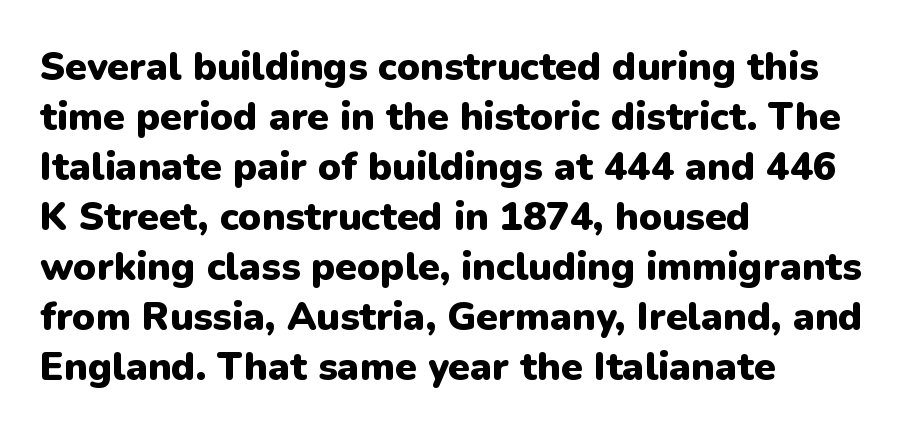
The image shows 39 px heavy sans-serif type, upright; set left-aligned, normal line spacing (1.28x), normal letter spacing, not underlined; low stroke contrast and a medium x-height.
